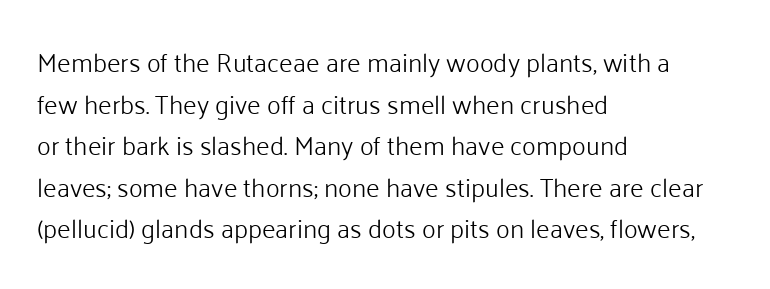
Rule under the text: the space is simply empty. One-word summary of the alignment: left. Stroke thickness stays within the range of a standard reading face or lighter. Rows of type keep a routine distance in the vertical direction. Ascenders rise straight up at ninety degrees. The tracking reads as untouched default to a designer's eye.
